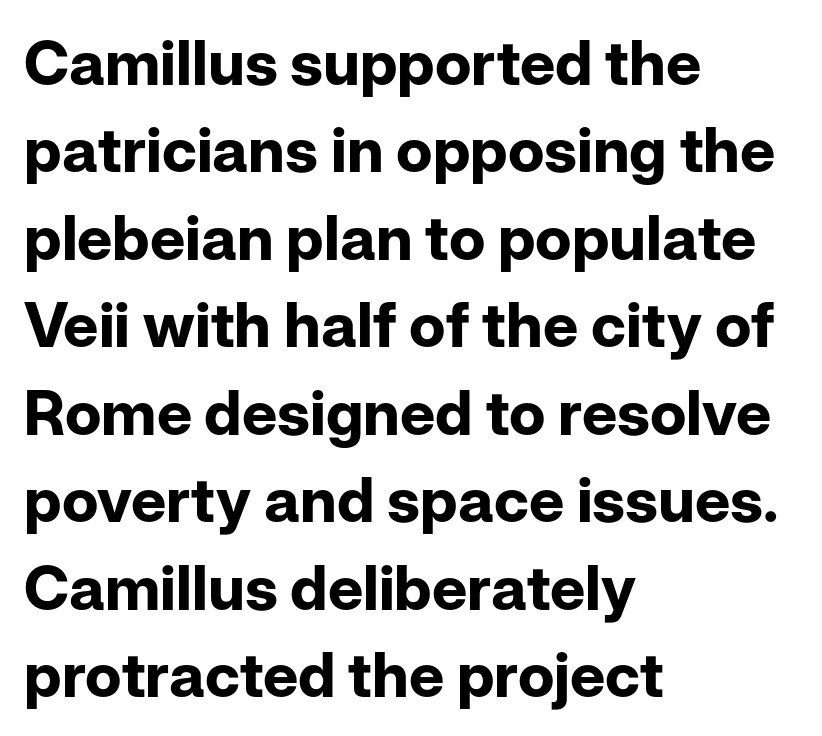
The image shows 62 px bold sans-serif type, upright; set left-aligned, normal line spacing (1.41x), normal letter spacing, not underlined; low stroke contrast and a medium x-height.
